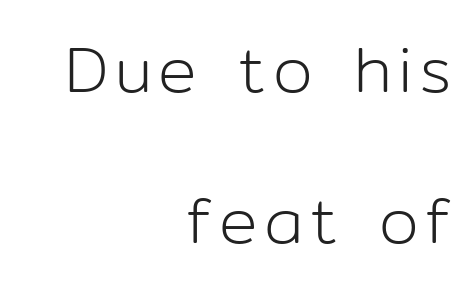
The string is rendered with underlining switched off. Unlike a traditional serif, this face leaves its strokes unadorned. Horizontal alignment here is rightward, an uncommon choice for prose. Here the designer chose a conventional face with non-uniform glyph widths.
